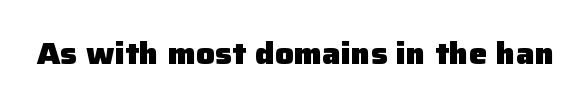
Think of a printed novel: that variable character pitch is what you see here. A roman cut, with each character standing at attention. The designer went with a sans here, leaving each stem footless. Anything drawn beneath the words? Only blank space. Characters follow at the spacing the type designer built in. The passage shown is emphatically bold.
